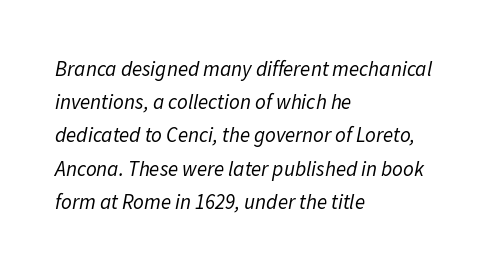
{"italic": "yes", "lean": "right", "slant_degrees": 11, "bold": "no", "underline": "no", "align": "left", "line_spacing": "normal", "line_spacing_ratio": 1.58, "letter_spacing": "normal", "letter_spacing_em": 0.0, "glyph_px": 21}
